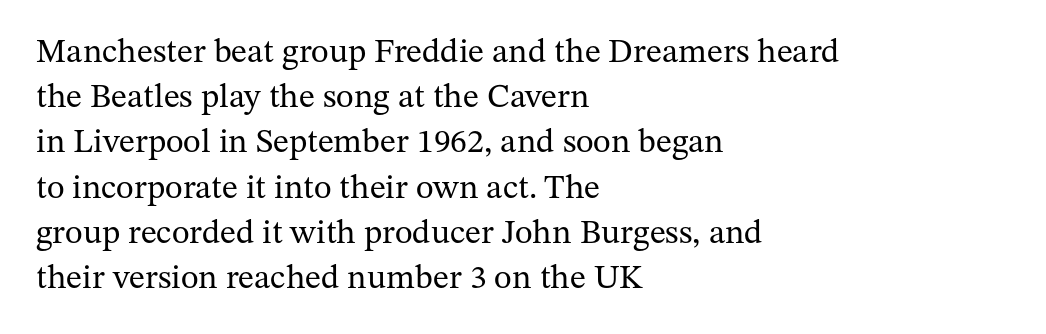
The image shows 34 px regular-weight serif type, upright; set left-aligned, normal line spacing (1.33x), normal letter spacing, not underlined; medium stroke contrast and a medium x-height.
